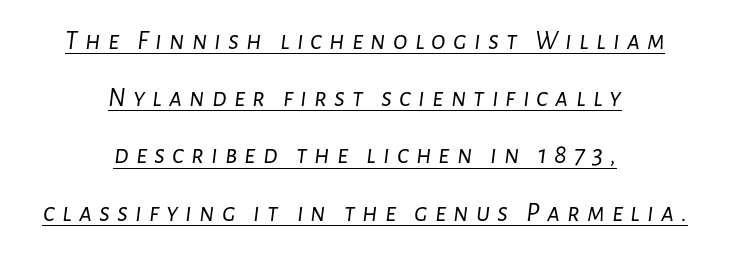
Q: Is the text bold? A: No.
Q: Is the text italic (slanted)? A: Yes, it leans right by about 7 degrees.
Q: Is the text underlined? A: Yes.
Q: How is the paragraph aligned? A: Centered.
Q: Is the spacing between letters normal or unusually wide? A: Unusually wide.
Q: Is the spacing between lines tight, normal or loose? A: Loose.
